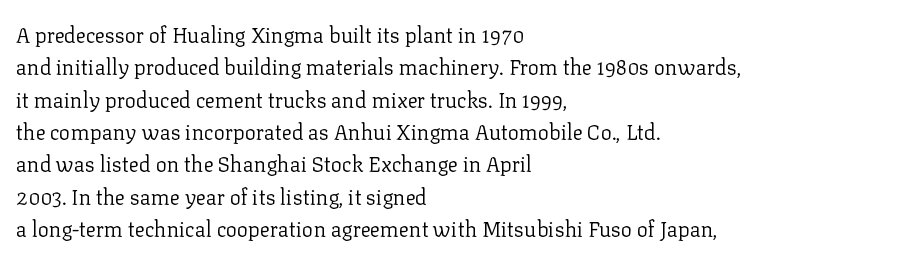
The image shows 21 px text type, upright; set left-aligned, normal line spacing (1.54x), normal letter spacing, not underlined.
